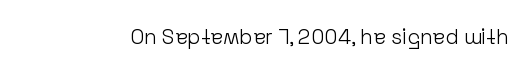
The image shows 21 px text type, upright; set normal letter spacing, not underlined.
